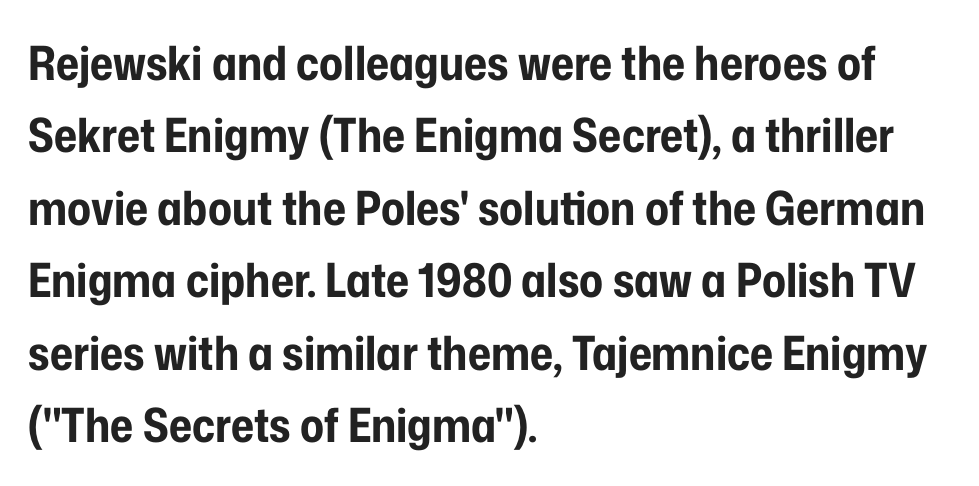
The image shows 47 px bold, condensed sans-serif type, upright; set left-aligned, normal line spacing (1.54x), normal letter spacing, not underlined; low stroke contrast and a medium x-height.
